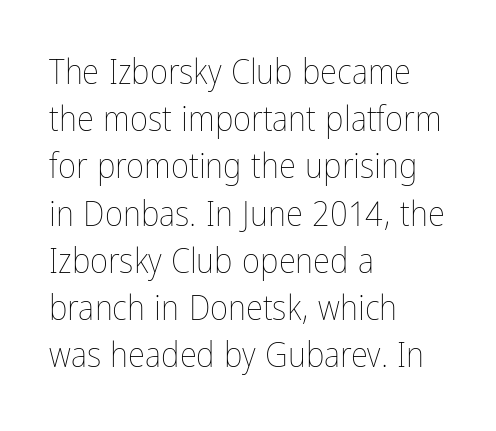
{"italic": "no", "bold": "no", "weight": "thin", "width": "condensed", "stroke_contrast": "low", "x_height": "medium", "monospaced": "no", "underline": "no", "align": "left", "line_spacing": "normal", "line_spacing_ratio": 1.35, "letter_spacing": "normal", "letter_spacing_em": 0.0, "glyph_px": 35}
